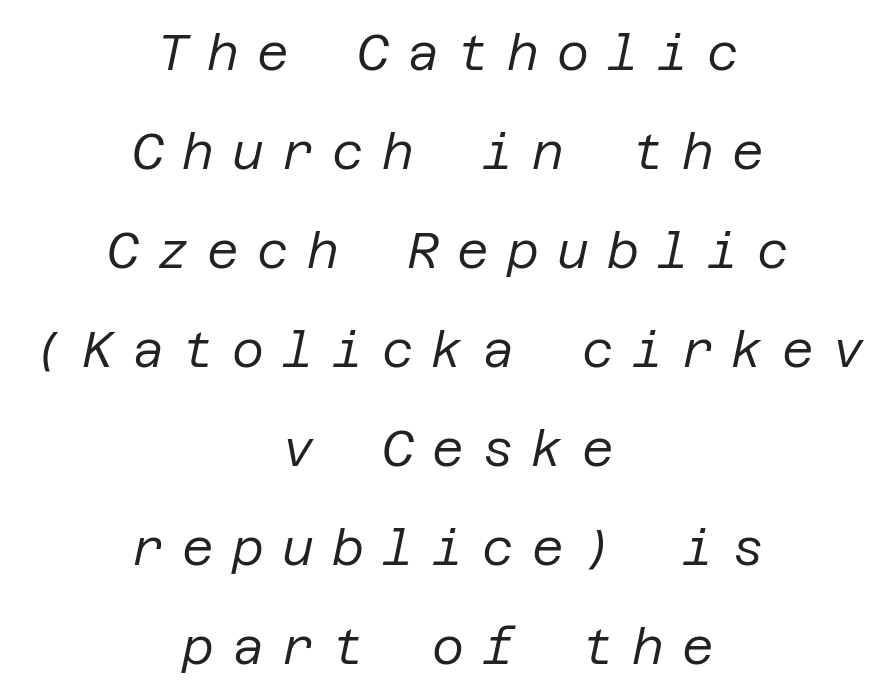
The image shows 49 px regular-weight type, italic (leaning right); set centered, loose line spacing (2.02x), unusually wide letter spacing (+0.37 em), not underlined; low stroke contrast and a large x-height.
